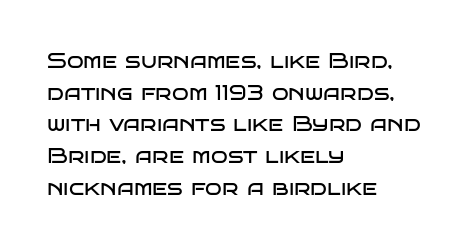
The image shows 22 px text type, upright; set left-aligned, normal line spacing (1.44x), normal letter spacing, not underlined.
